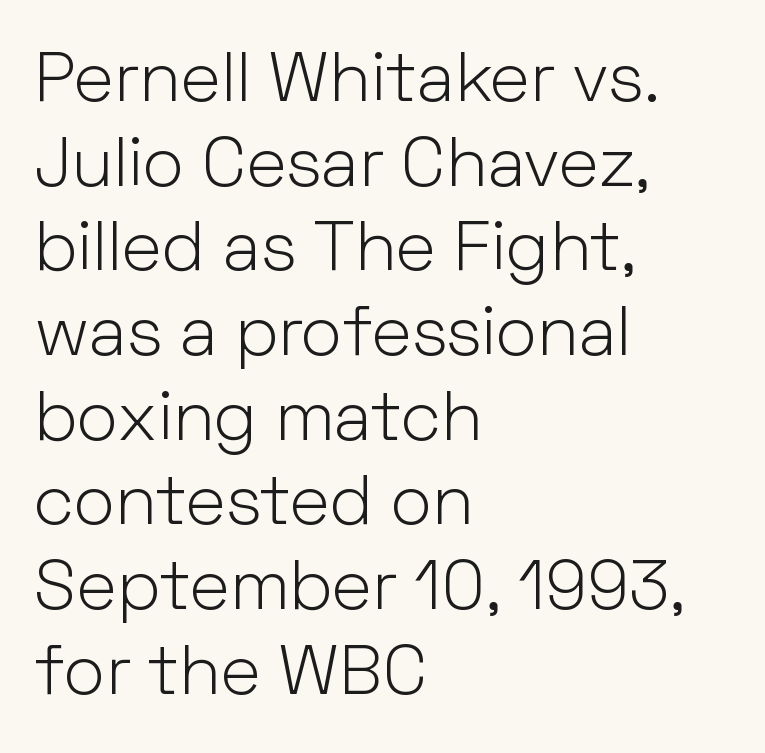
The image shows 70 px light sans-serif type, upright; set left-aligned, line spacing 1.21x, normal letter spacing, not underlined; low stroke contrast and a medium x-height.
